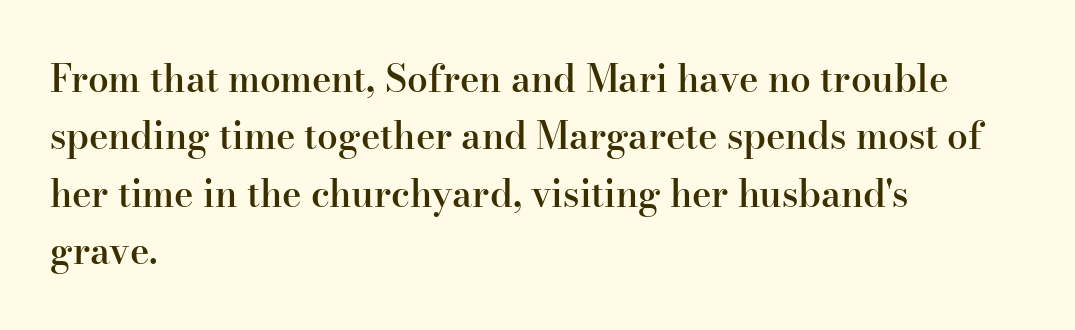
The image shows 37 px semibold serif type, upright; set left-aligned, normal line spacing (1.55x), normal letter spacing, not underlined; high stroke contrast and a small x-height.
